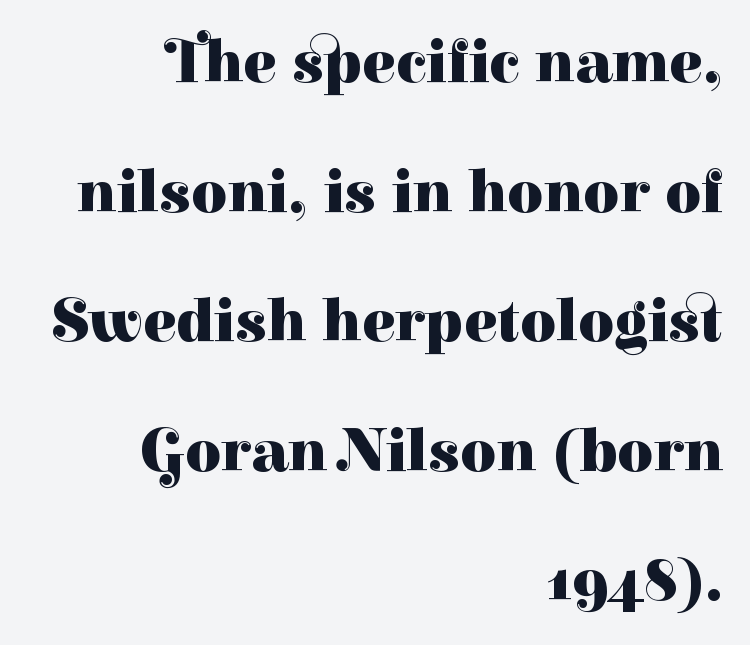
{"serif": "yes", "italic": "no", "bold": "yes", "weight": "heavy", "width": "normal", "stroke_contrast": "high", "x_height": "medium", "monospaced": "no", "underline": "no", "align": "right", "line_spacing": "loose", "line_spacing_ratio": 2.09, "letter_spacing": "normal", "letter_spacing_em": 0.0, "glyph_px": 62}
